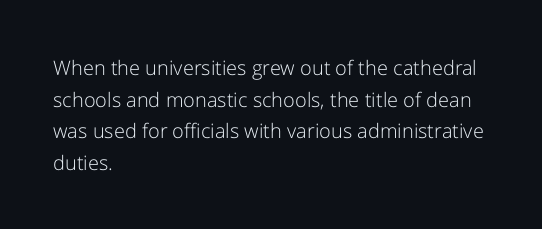
The image shows 20 px text type, upright; set left-aligned, normal line spacing (1.58x), normal letter spacing, not underlined.
